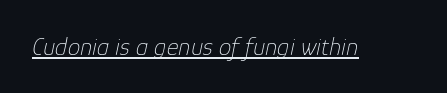
Q: Is the text bold? A: No.
Q: Is the text italic (slanted)? A: Yes, it leans right by about 12 degrees.
Q: Is the text underlined? A: Yes.
Q: Is the spacing between letters normal or unusually wide? A: Normal.
